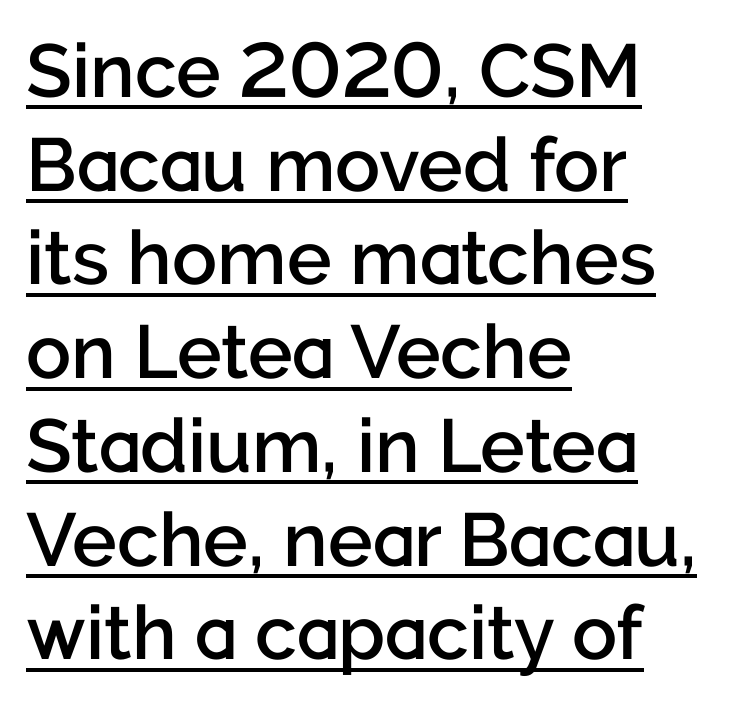
This rendering leaves character spacing at its baseline value. In terms of letterform style, serifs are entirely absent. Varying glyph widths throughout — classic text-font behaviour. The passage shown is underscored from start to finish. Is there any slant? The stems are plumb.
